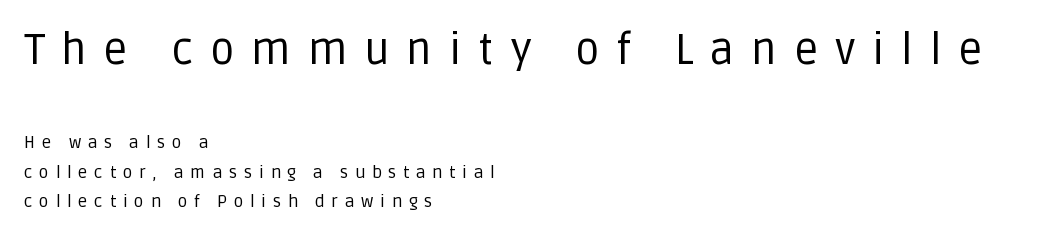
Q: Is the text bold? A: No.
Q: Is the text italic (slanted)? A: No, it is upright.
Q: Is the typeface a serif or a sans-serif typeface? A: Sans-serif.
Q: Is the text underlined? A: No.
Q: How is the paragraph aligned? A: Left-aligned.
Q: Is the spacing between letters normal or unusually wide? A: Unusually wide.
Q: Which block of text is set in a larger size, the first (top) or the second (bottom)? A: The first (top) one.
Q: Width (condensed, normal, or wide)? A: Normal.
Q: Stroke contrast? A: Low.
Q: x-height? A: Large.
Q: Monospaced? A: No.
